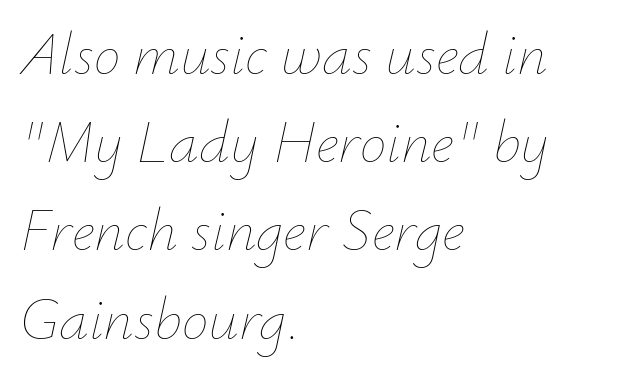
Q: Is the text bold? A: No.
Q: Is the text italic (slanted)? A: Yes, it leans right by about 12 degrees.
Q: Is the text underlined? A: No.
Q: How is the paragraph aligned? A: Left-aligned.
Q: Is the spacing between letters normal or unusually wide? A: Normal.
Q: Is the spacing between lines tight, normal or loose? A: Normal.
Q: Width (condensed, normal, or wide)? A: Normal.
Q: Stroke contrast? A: Low.
Q: x-height? A: Small.
Q: Monospaced? A: No.
